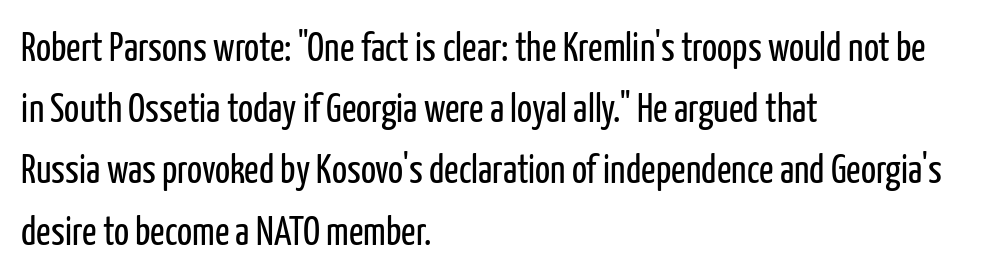
The rendering uses natural spacing where letterforms have individual widths. Visually the block forms a straight wall on the left and a jagged coastline on the right. Students, note that the glyphs here touch the page at normal intervals. Nope, no serifs anywhere on these letters.
